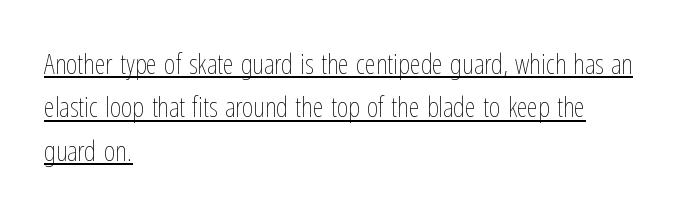
Q: Is the text bold? A: No.
Q: Is the text italic (slanted)? A: No, it is upright.
Q: Is the text underlined? A: Yes.
Q: How is the paragraph aligned? A: Left-aligned.
Q: Is the spacing between letters normal or unusually wide? A: Normal.
Q: Is the spacing between lines tight, normal or loose? A: Normal.
Q: Width (condensed, normal, or wide)? A: Condensed.
Q: Stroke contrast? A: Low.
Q: x-height? A: Medium.
Q: Monospaced? A: No.
